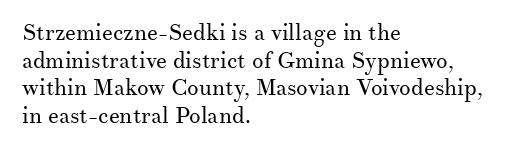
The image shows 23 px text type, upright; set left-aligned, line spacing 1.2x, normal letter spacing, not underlined.
